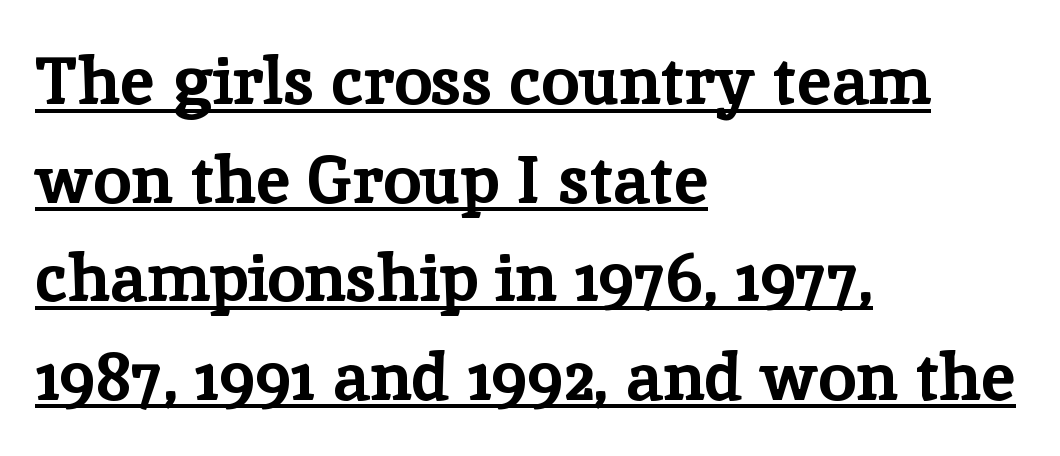
The image shows 68 px bold serif type, upright; set left-aligned, normal line spacing (1.45x), normal letter spacing, underlined; low stroke contrast and a medium x-height.
